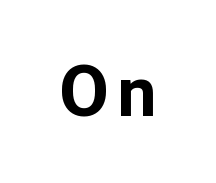
Each letter's strokes conclude bluntly, with no projecting serifs. Varying glyph widths throughout — classic text-font behaviour. As a designer I'd log this as weight 700, bold. This is the regular roman posture of the typeface. Decoration check: the copy has no underline.
